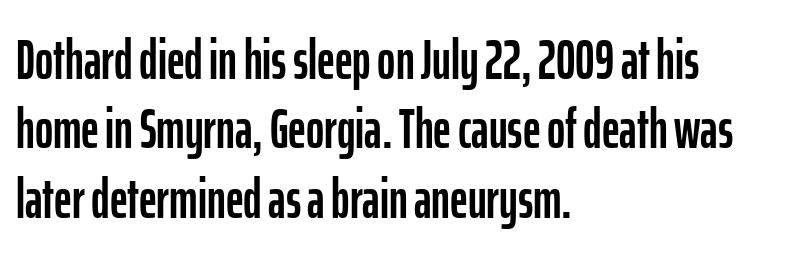
Q: Is the text italic (slanted)? A: No, it is upright.
Q: Is the typeface a serif or a sans-serif typeface? A: Sans-serif.
Q: Is the text underlined? A: No.
Q: How is the paragraph aligned? A: Left-aligned.
Q: Is the spacing between letters normal or unusually wide? A: Normal.
Q: Is the spacing between lines tight, normal or loose? A: Normal.
Q: Width (condensed, normal, or wide)? A: Condensed.
Q: Stroke contrast? A: Low.
Q: x-height? A: Medium.
Q: Monospaced? A: No.
